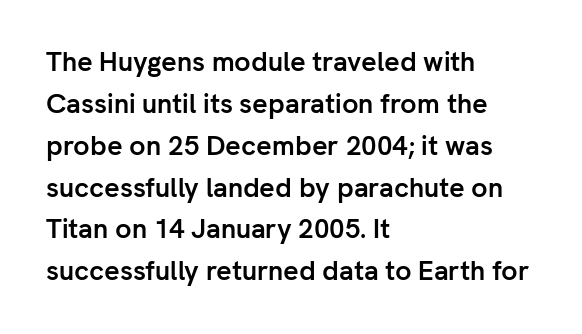
{"italic": "no", "bold": "yes", "underline": "no", "align": "left", "line_spacing": "normal", "line_spacing_ratio": 1.55, "letter_spacing": "normal", "letter_spacing_em": 0.0, "glyph_px": 27}
